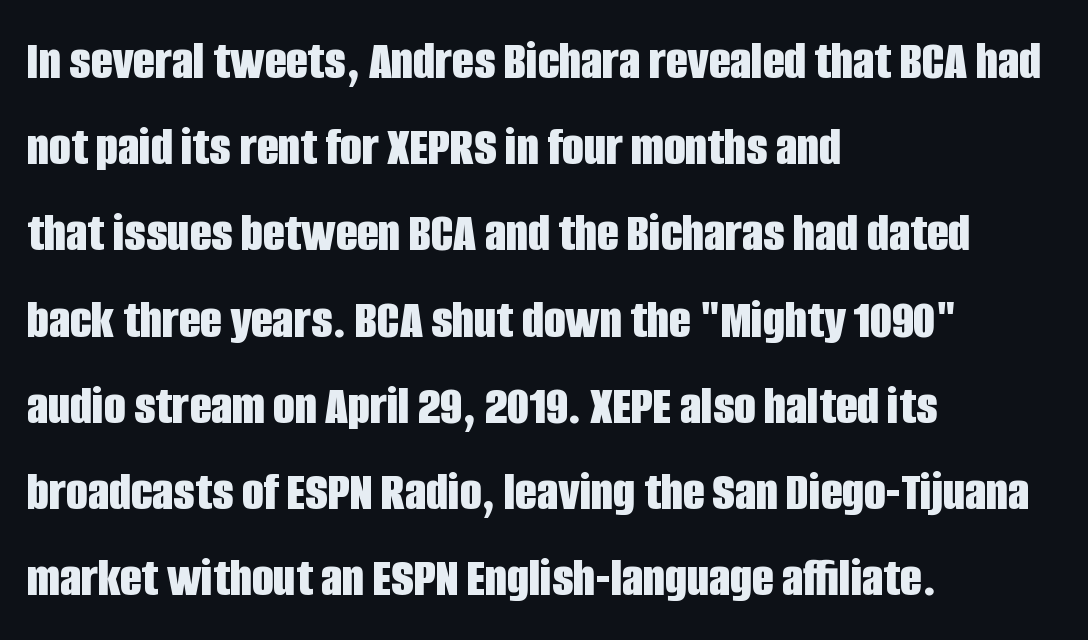
The image shows 56 px bold, condensed sans-serif type, upright; set left-aligned, normal line spacing (1.54x), normal letter spacing, not underlined; low stroke contrast and a large x-height.
